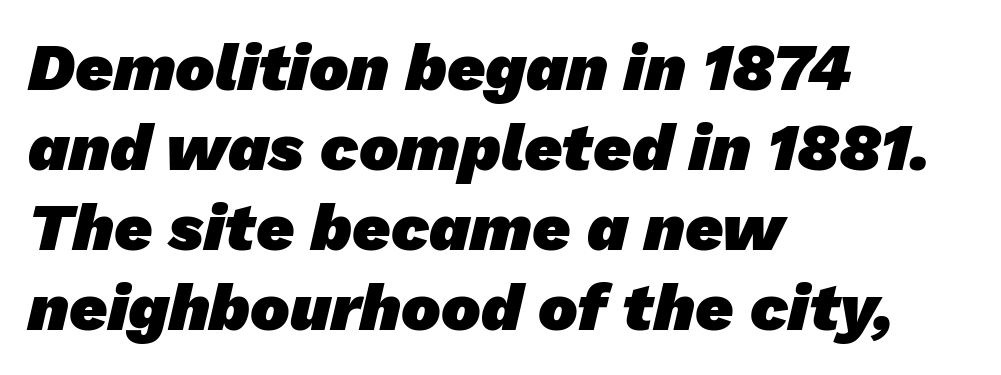
These lines are set flush left with a ragged right edge. The tracking reads as untouched default to a designer's eye. Character widths vary here, with narrow letters taking less room than wide ones. Heavy, bold letterforms.
